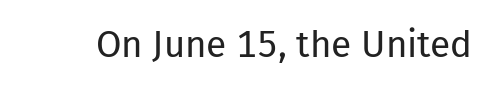
Q: Is the text bold? A: No.
Q: Is the text italic (slanted)? A: No, it is upright.
Q: Is the typeface a serif or a sans-serif typeface? A: Sans-serif.
Q: Is the text underlined? A: No.
Q: Is the spacing between letters normal or unusually wide? A: Normal.
Q: Width (condensed, normal, or wide)? A: Normal.
Q: Stroke contrast? A: Low.
Q: x-height? A: Medium.
Q: Monospaced? A: No.
